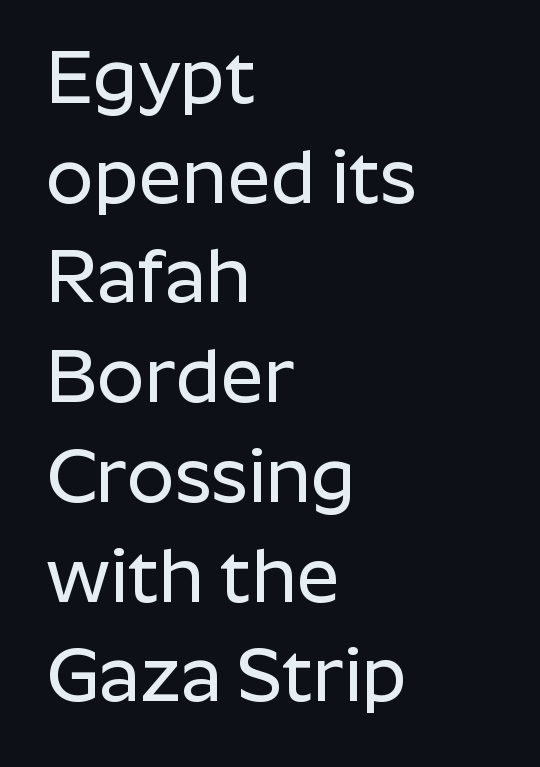
A typesetter would mark this as roman, not italic. Is the block centered? No — it sits flush against the left margin. Interline gaps are of average width in this sample. Look at the tracking — it's just the regular setting, nothing added. Decoration check: the copy has no underline.
